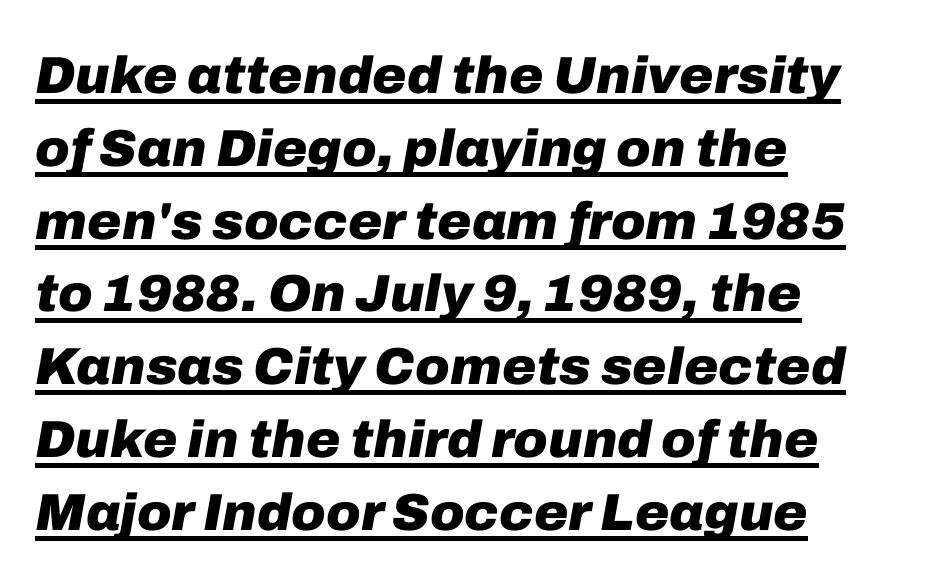
{"italic": "yes", "lean": "right", "slant_degrees": 10, "bold": "yes", "weight": "heavy", "width": "normal", "stroke_contrast": "low", "x_height": "medium", "monospaced": "no", "underline": "yes", "align": "left", "line_spacing": "normal", "line_spacing_ratio": 1.4, "letter_spacing": "normal", "letter_spacing_em": 0.0, "glyph_px": 52}
